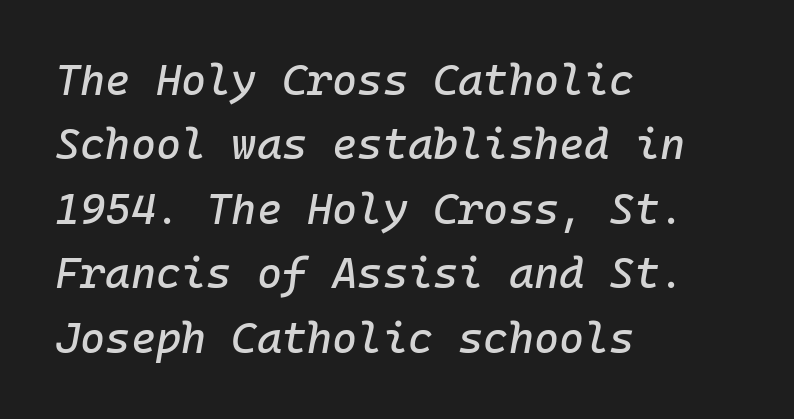
The image shows 43 px text type, italic (leaning right), monospaced; set left-aligned, normal line spacing (1.5x), normal letter spacing, not underlined; low stroke contrast and a medium x-height.
